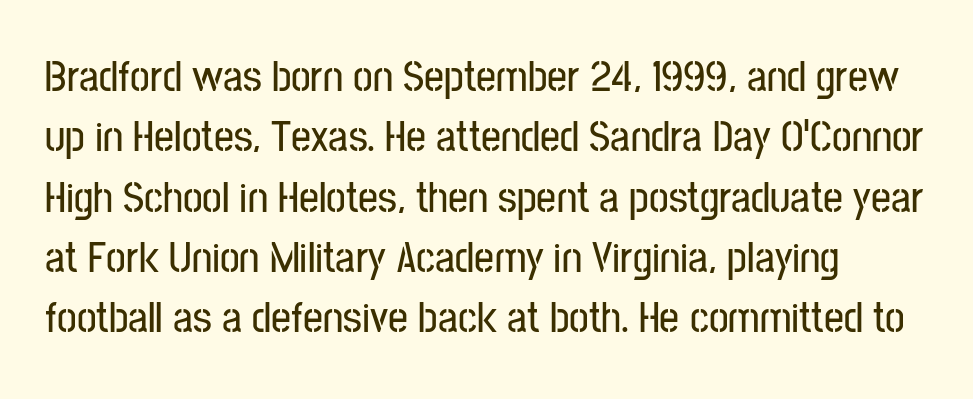
Q: Is the text italic (slanted)? A: No, it is upright.
Q: Is the typeface a serif or a sans-serif typeface? A: Sans-serif.
Q: Is the text underlined? A: No.
Q: How is the paragraph aligned? A: Left-aligned.
Q: Is the spacing between letters normal or unusually wide? A: Normal.
Q: Is the spacing between lines tight, normal or loose? A: Normal.
Q: Width (condensed, normal, or wide)? A: Condensed.
Q: Stroke contrast? A: Low.
Q: x-height? A: Medium.
Q: Monospaced? A: No.
